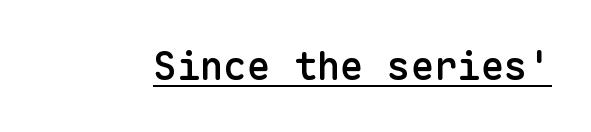
Emphasis is given by a line drawn under the lettering. Spacing verdict: monospaced, one width for all characters. These lines carry some extra weight — a demibold, not a full bold. This rendering employs a face without finishing strokes, i.e., a sans-serif. Students, note that the glyphs here touch the page at normal intervals.
